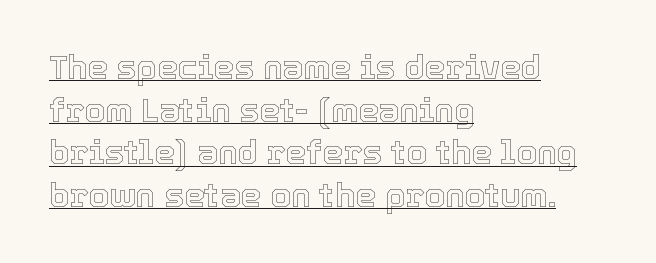
The image shows 33 px text type, upright; set left-aligned, normal line spacing (1.29x), normal letter spacing, underlined; a medium x-height.
